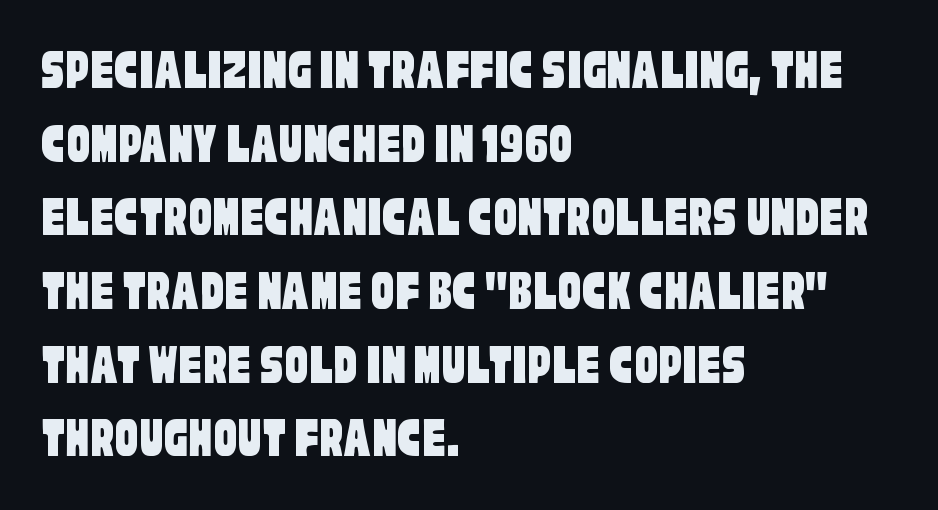
Descenders are the only things crossing below the line. The passage shown is typed in a proportional face where columns would drift. You could call the tracking neutral — neither tight nor loose. The text block is weighted toward the left margin, trailing off unevenly rightward. The font family rendered here belongs to the sans-serif group.
